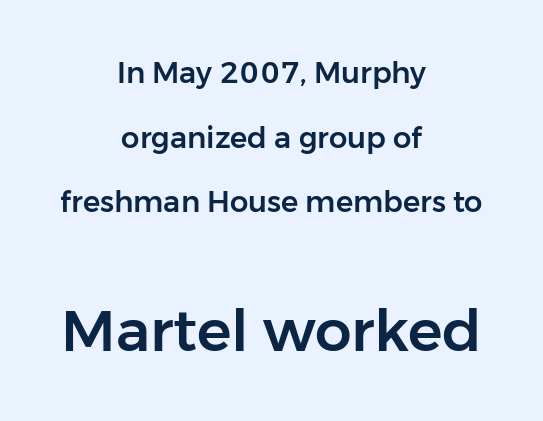
{"serif": "no", "italic": "no", "width": "normal", "stroke_contrast": "low", "x_height": "medium", "monospaced": "no", "underline": "no", "align": "center", "line_spacing": "loose", "line_spacing_ratio": 2.23, "letter_spacing": "normal", "letter_spacing_em": 0.0, "larger_block": "second", "size_ratio": 2.0, "glyph_px": 58}
